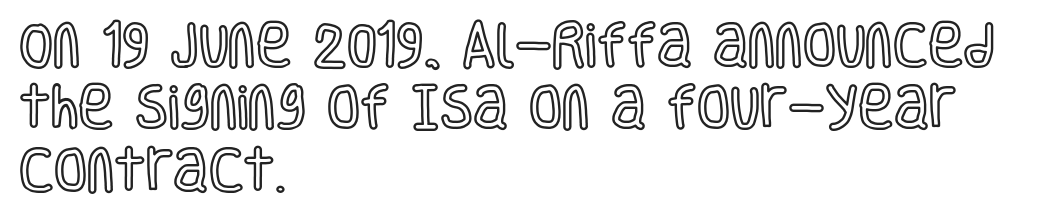
Q: Is the text italic (slanted)? A: No, it is upright.
Q: Is the text underlined? A: No.
Q: How is the paragraph aligned? A: Left-aligned.
Q: Is the spacing between letters normal or unusually wide? A: Normal.
Q: Is the spacing between lines tight, normal or loose? A: Normal.
Q: Width (condensed, normal, or wide)? A: Condensed.
Q: x-height? A: Large.
Q: Monospaced? A: No.
